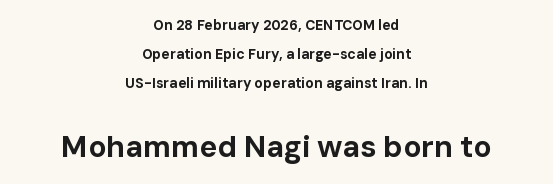
Q: Is the text bold? A: Yes.
Q: Is the text italic (slanted)? A: No, it is upright.
Q: Is the typeface a serif or a sans-serif typeface? A: Sans-serif.
Q: Is the text underlined? A: No.
Q: How is the paragraph aligned? A: Centered.
Q: Is the spacing between letters normal or unusually wide? A: Normal.
Q: Is the spacing between lines tight, normal or loose? A: Loose.
Q: Which block of text is set in a larger size, the first (top) or the second (bottom)? A: The second (bottom) one.
Q: Width (condensed, normal, or wide)? A: Normal.
Q: Stroke contrast? A: Low.
Q: x-height? A: Medium.
Q: Monospaced? A: No.
